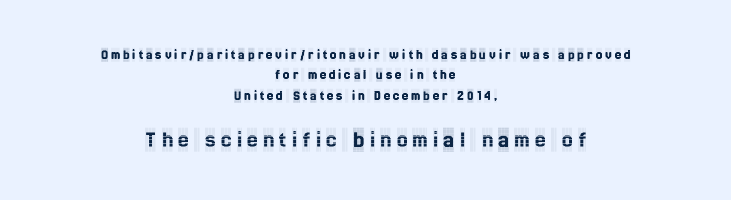
Observe the wide spacing: letters keep a clear distance from each other. Vertical strokes here are truly vertical. Compared with typical paragraphs, the rows here are spaced about the same. A student would notice the bottom passage is typeset larger than what precedes it. No word sits above an underline.
